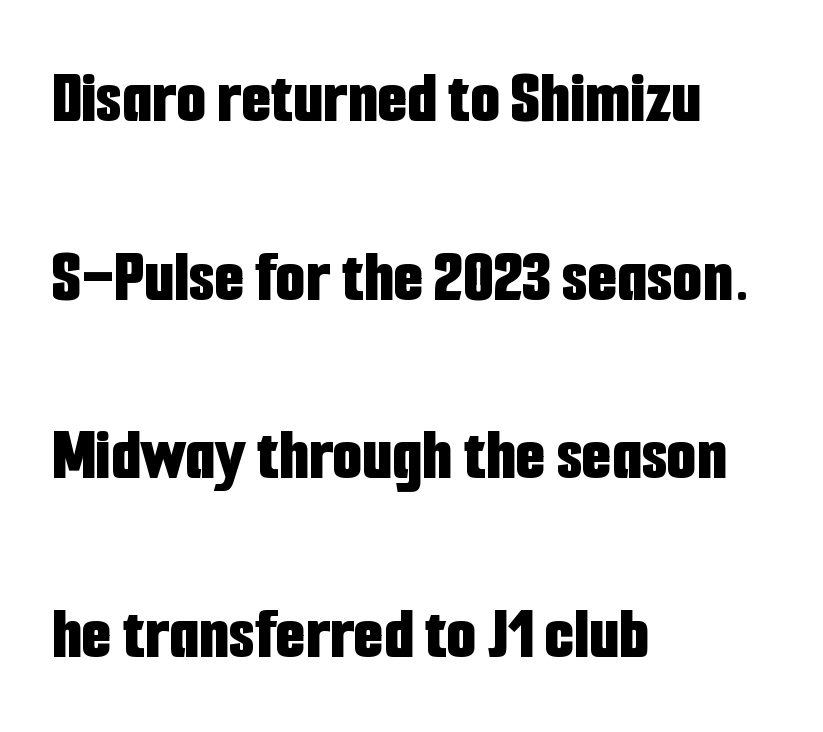
The image shows 76 px bold, condensed sans-serif type, upright; set left-aligned, loose line spacing (2.35x), normal letter spacing, not underlined; low stroke contrast and a medium x-height.
